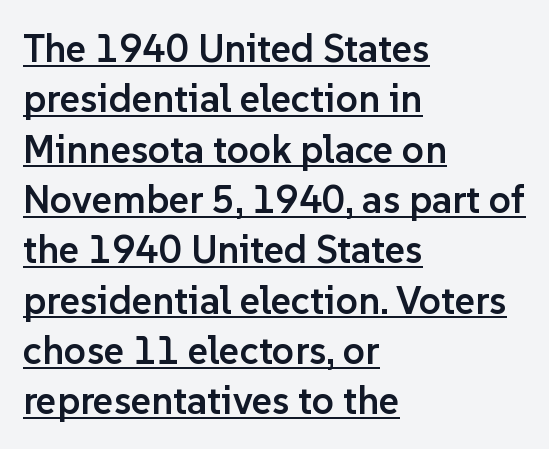
Honestly, the letter spacing is just normal — you wouldn't notice it. The vertical gap from one line to the next is medium. Stems and bowls a touch heavier than normal — semibold. Somebody hit Ctrl+U on this one — the words are underlined. Stroke terminals: plain, sans-serif.
